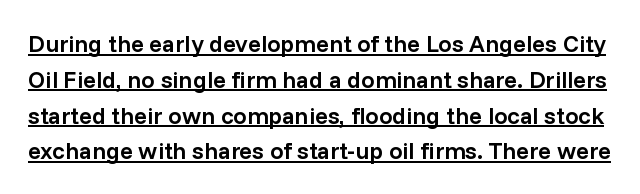
Q: Is the text bold? A: Semi-bold.
Q: Is the text italic (slanted)? A: No, it is upright.
Q: Is the text underlined? A: Yes.
Q: Is the spacing between letters normal or unusually wide? A: Normal.
Q: Is the spacing between lines tight, normal or loose? A: Normal.
